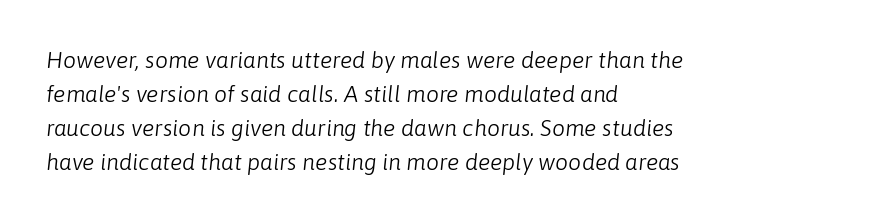
Check under the words: just untouched page. These lines are set flush left with a ragged right edge. This sample keeps an unexceptional amount of space between lines. An italicized treatment has been applied to the whole sample.
